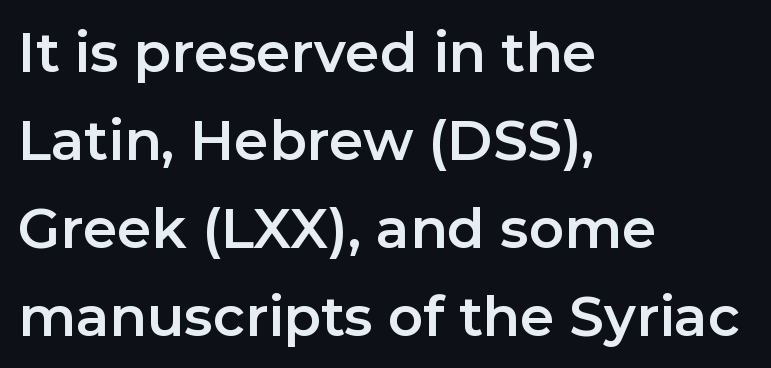
The image shows 55 px sans-serif type, upright; set left-aligned, normal line spacing (1.6x), normal letter spacing, not underlined; low stroke contrast and a medium x-height.
